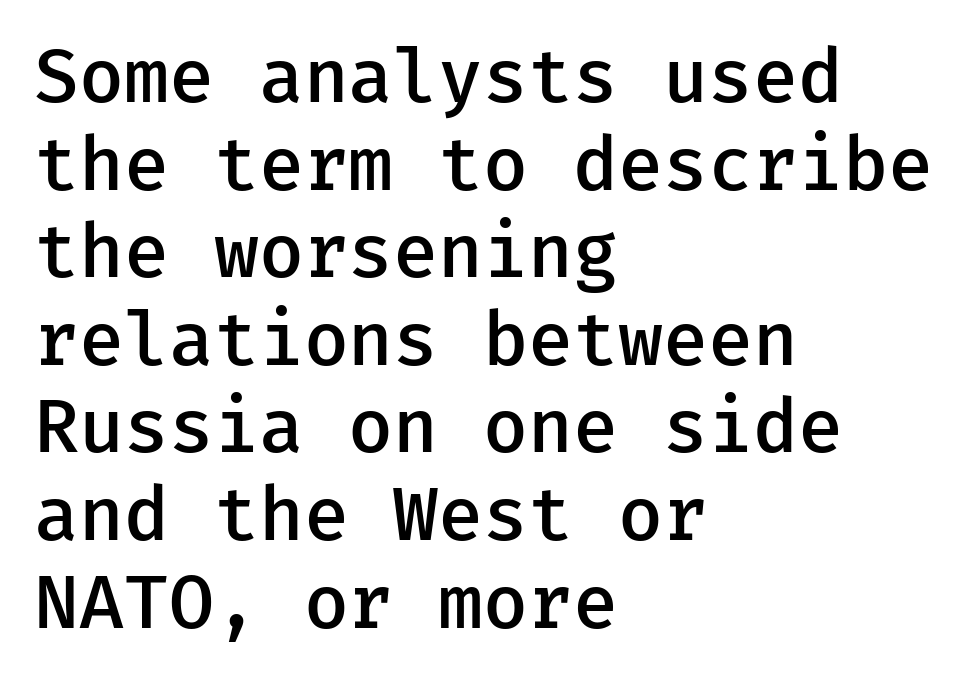
Only glyphs here, with clear space below each row. Typeset ragged right — the left edge is the straight one. The sample has been set in demibold, a notch under bold. Every stem runs plumb, perpendicular to the baseline. This rendering employs a face without finishing strokes, i.e., a sans-serif.
